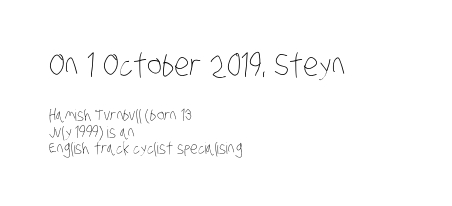
Weight: not bold — regular or lighter. You could barely slide anything between these rows. The foot of each line stays bare and open. Tracking here is standard; glyphs follow each other at the usual distance. Type size steps down from the first block to the second. Character widths vary here, with narrow letters taking less room than wide ones.
